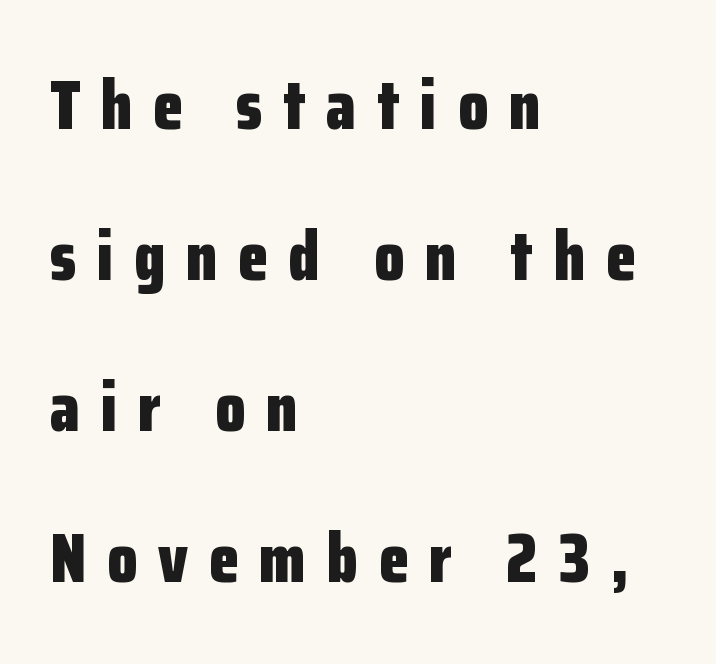
The image shows 69 px bold, condensed sans-serif type, upright; set left-aligned, loose line spacing (2.19x), unusually wide letter spacing (+0.3 em), not underlined; low stroke contrast and a medium x-height.
